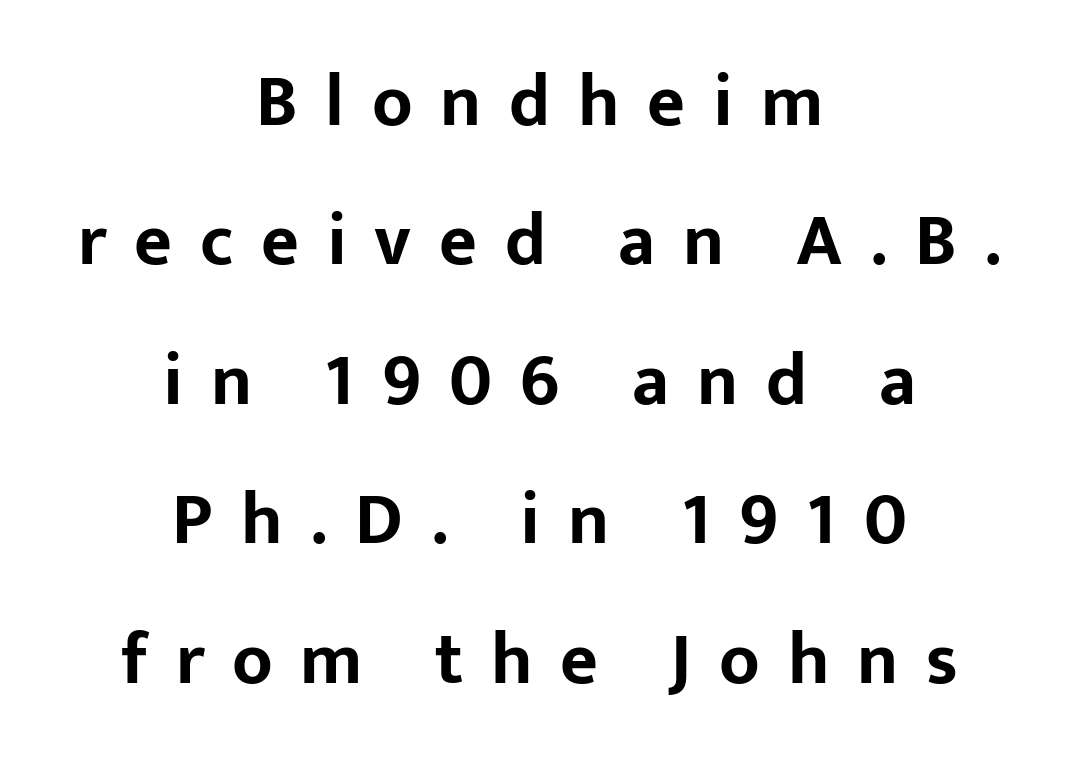
The image shows 73 px bold sans-serif type, upright; set centered, loose line spacing (1.91x), unusually wide letter spacing (+0.38 em), not underlined; low stroke contrast and a medium x-height.
